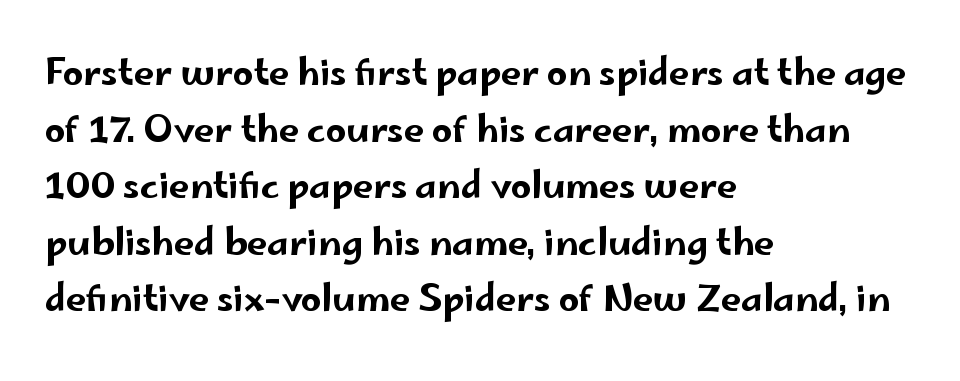
Regular leading. The specimen reads as upright at a glance. A typesetter would call this proportional, since set widths differ per character. Teacher's note: observe the even left margin — that is flush-left alignment.
